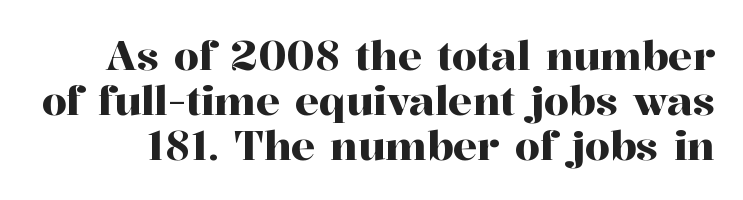
The gap between lines stays unmarked. These lines are composed in type with serifs. You could barely slide anything between these rows. Look at the tracking — it's just the regular setting, nothing added.
